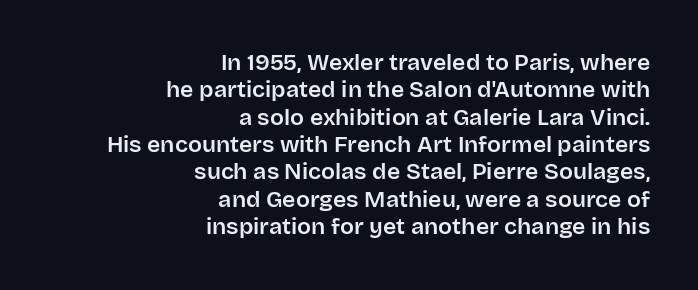
Q: Is the text italic (slanted)? A: No, it is upright.
Q: Is the text underlined? A: No.
Q: How is the paragraph aligned? A: Right-aligned.
Q: Is the spacing between letters normal or unusually wide? A: Normal.
